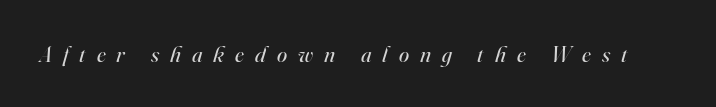
{"italic": "yes", "lean": "right", "slant_degrees": 16, "bold": "no", "underline": "no", "letter_spacing": "wide", "letter_spacing_em": 0.48, "glyph_px": 23}
